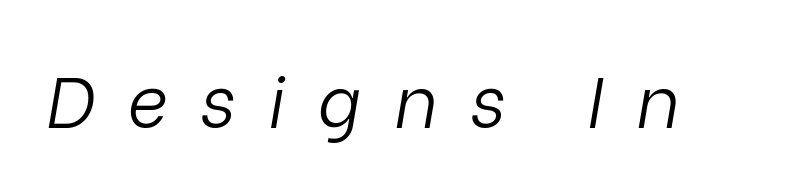
{"italic": "yes", "lean": "right", "slant_degrees": 9, "bold": "no", "weight": "light", "width": "normal", "stroke_contrast": "low", "x_height": "medium", "monospaced": "no", "underline": "no", "letter_spacing": "wide", "letter_spacing_em": 0.46, "glyph_px": 71}
